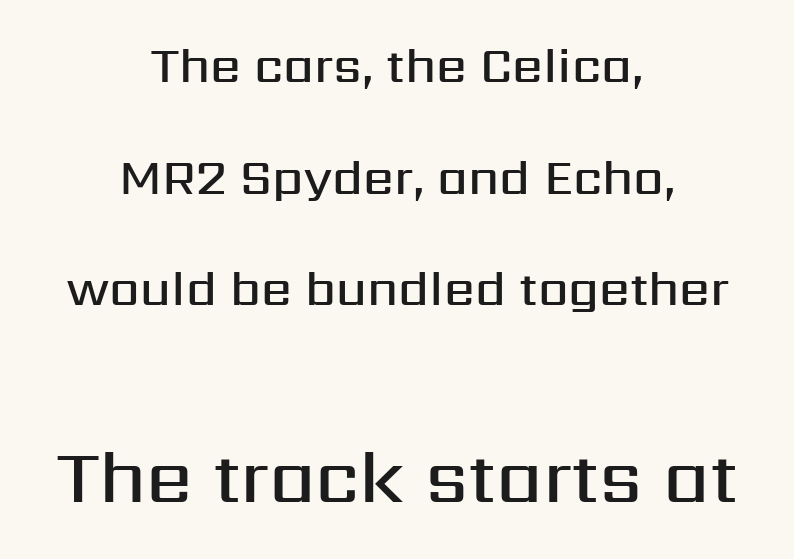
Q: Is the text bold? A: Semi-bold.
Q: Is the text italic (slanted)? A: No, it is upright.
Q: Is the typeface a serif or a sans-serif typeface? A: Sans-serif.
Q: Is the text underlined? A: No.
Q: How is the paragraph aligned? A: Centered.
Q: Is the spacing between letters normal or unusually wide? A: Normal.
Q: Is the spacing between lines tight, normal or loose? A: Loose.
Q: Which block of text is set in a larger size, the first (top) or the second (bottom)? A: The second (bottom) one.
Q: Width (condensed, normal, or wide)? A: Normal.
Q: Stroke contrast? A: Medium.
Q: x-height? A: Medium.
Q: Monospaced? A: No.
